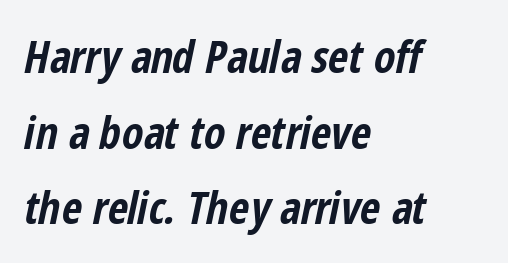
Q: Is the text bold? A: Yes.
Q: Is the text italic (slanted)? A: Yes, it leans right by about 12 degrees.
Q: Is the text underlined? A: No.
Q: How is the paragraph aligned? A: Left-aligned.
Q: Is the spacing between letters normal or unusually wide? A: Normal.
Q: Width (condensed, normal, or wide)? A: Condensed.
Q: Stroke contrast? A: Low.
Q: x-height? A: Medium.
Q: Monospaced? A: No.
